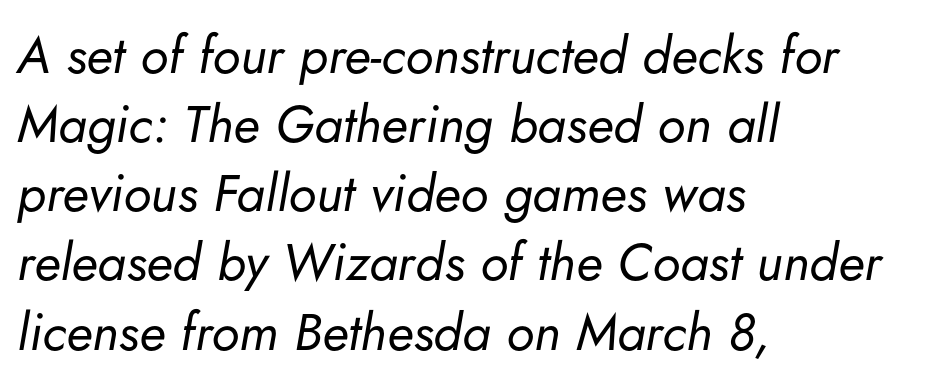
The image shows 52 px regular-weight type, italic (leaning right); set left-aligned, normal line spacing (1.33x), normal letter spacing, not underlined; low stroke contrast and a small x-height.
